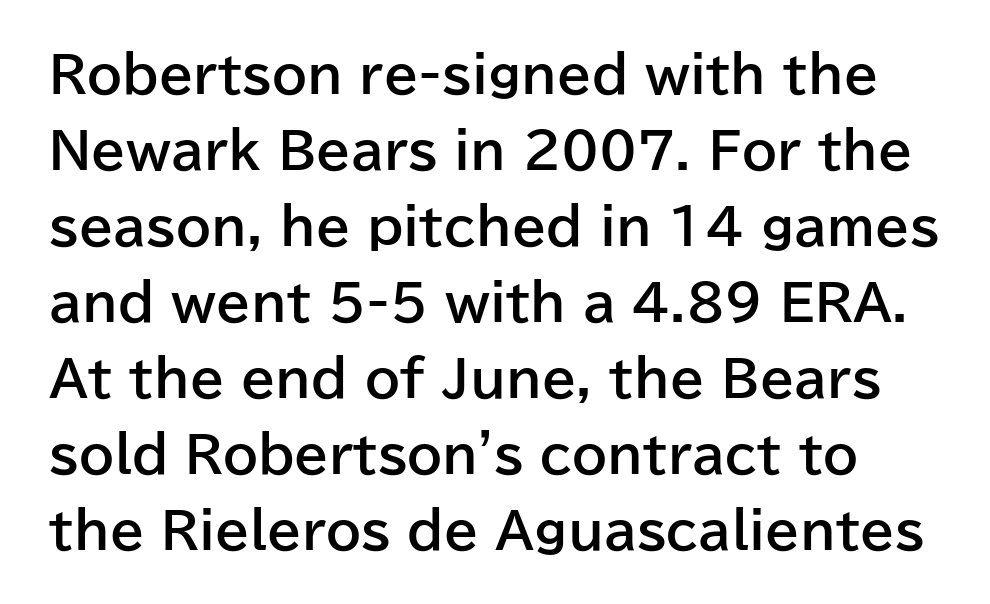
The image shows 50 px bold sans-serif type, upright; set normal line spacing (1.52x), normal letter spacing, not underlined; low stroke contrast and a medium x-height.
